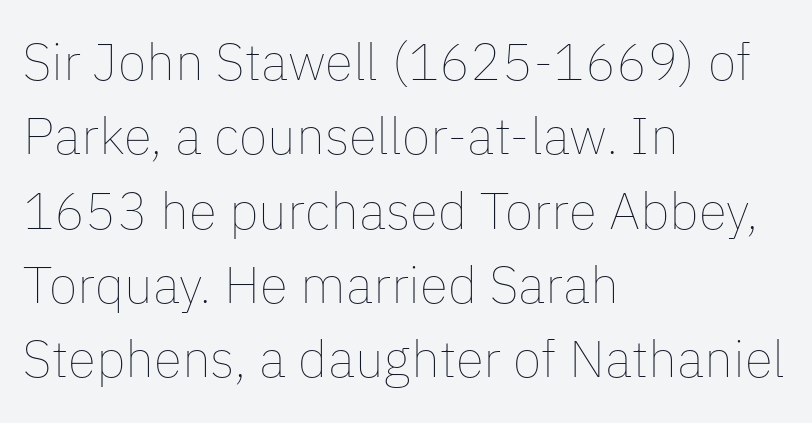
A typesetter would call this zero additional tracking. Is this a fixed-width face? No — the glyphs have proportional, varying widths. This rendering uses left alignment, leaving the right contour irregular. Letters rest on an invisible, unmarked baseline. Nothing heavy about these letters — not bold at all. Nope, not italic — everything's standing straight.
